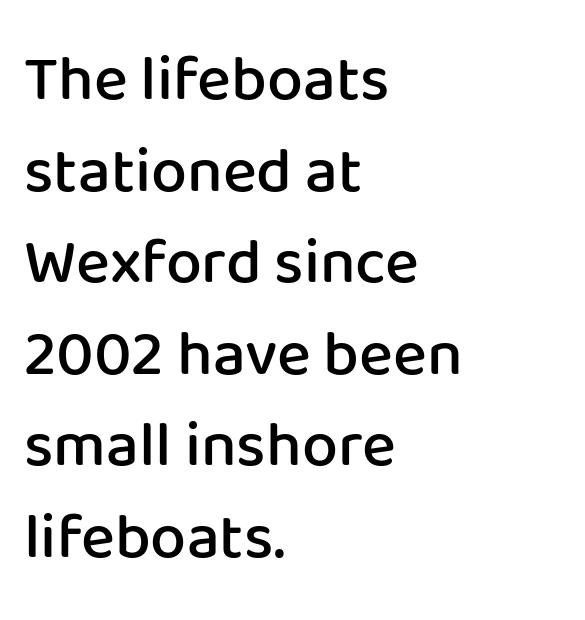
The image shows 64 px semibold sans-serif type, upright; set left-aligned, normal line spacing (1.43x), normal letter spacing, not underlined; low stroke contrast and a medium x-height.
